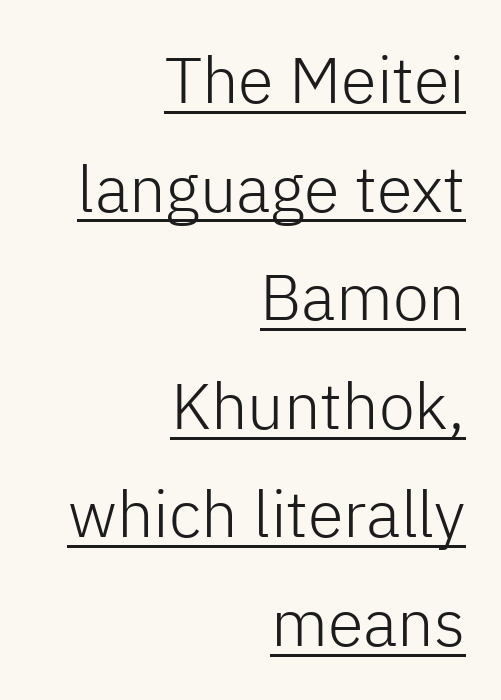
{"serif": "no", "italic": "no", "bold": "no", "weight": "light", "width": "normal", "stroke_contrast": "low", "x_height": "medium", "monospaced": "no", "underline": "yes", "align": "right", "line_spacing": "normal", "line_spacing_ratio": 1.67, "letter_spacing": "normal", "letter_spacing_em": 0.0, "glyph_px": 65}
